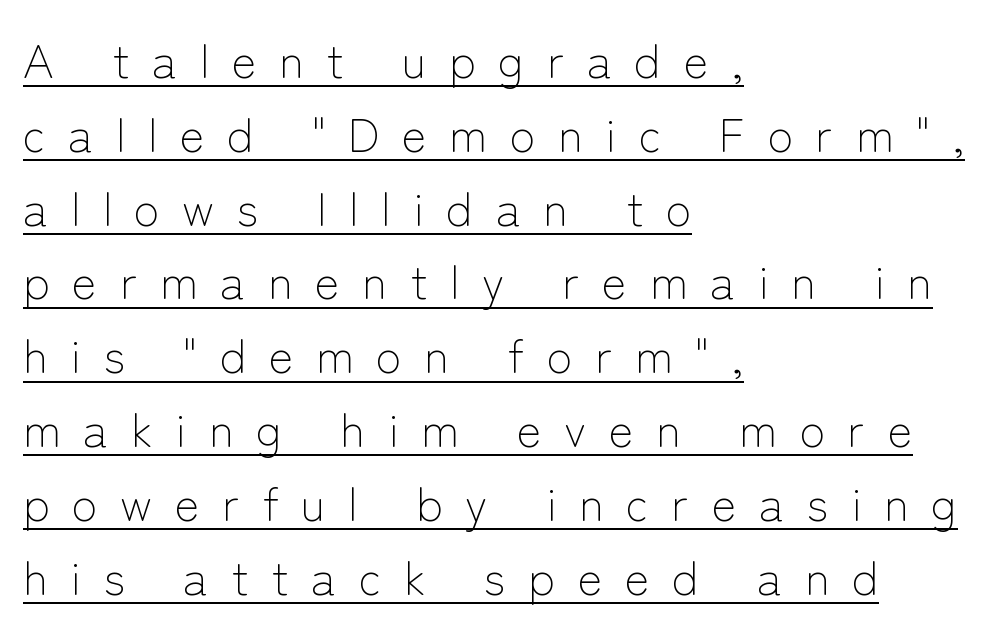
{"serif": "no", "italic": "no", "bold": "no", "weight": "light", "width": "normal", "stroke_contrast": "low", "x_height": "medium", "monospaced": "no", "underline": "yes", "align": "left", "line_spacing": "normal", "line_spacing_ratio": 1.57, "letter_spacing": "wide", "letter_spacing_em": 0.48, "glyph_px": 47}
